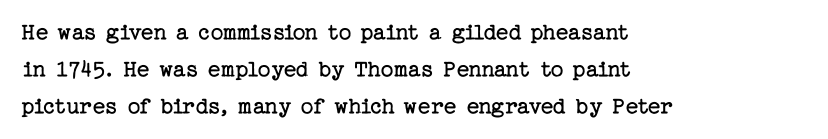
The image shows 25 px text type, upright; set left-aligned, normal line spacing (1.49x), normal letter spacing, not underlined.
